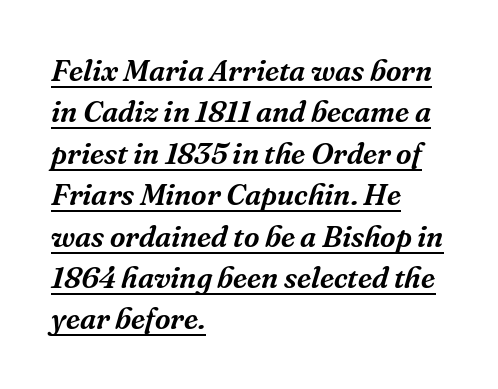
The image shows 30 px serif type, italic (leaning right); set left-aligned, normal line spacing (1.38x), normal letter spacing, underlined; medium stroke contrast and a medium x-height.
